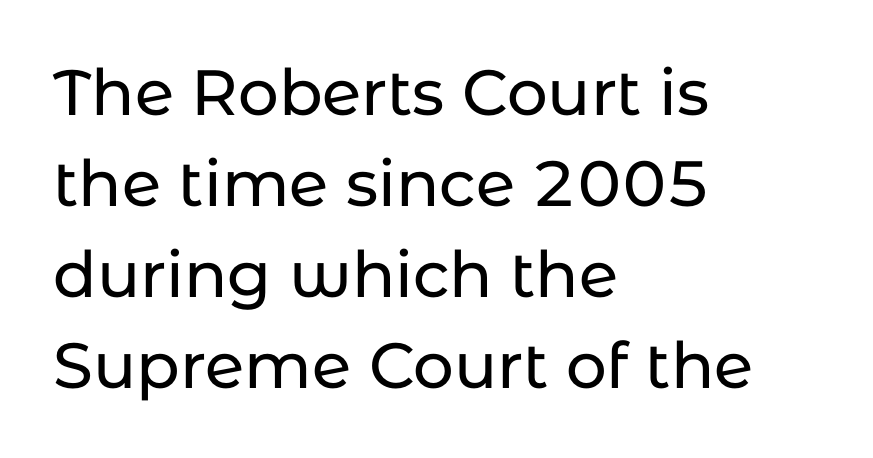
The image shows 64 px sans-serif type, upright; set left-aligned, normal line spacing (1.42x), normal letter spacing, not underlined; low stroke contrast and a medium x-height.
